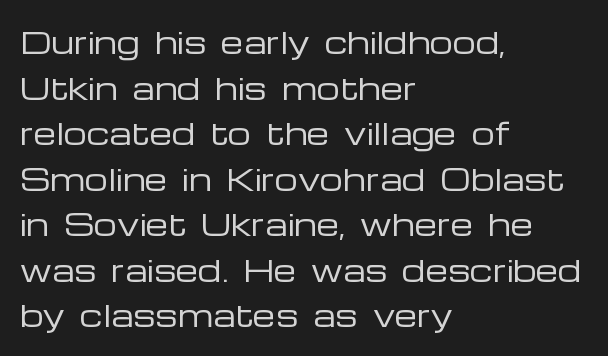
{"serif": "no", "italic": "no", "bold": "no", "weight": "regular", "width": "wide", "stroke_contrast": "low", "x_height": "medium", "monospaced": "no", "underline": "no", "align": "left", "line_spacing": "normal", "line_spacing_ratio": 1.57, "letter_spacing": "normal", "letter_spacing_em": 0.0, "glyph_px": 29}
